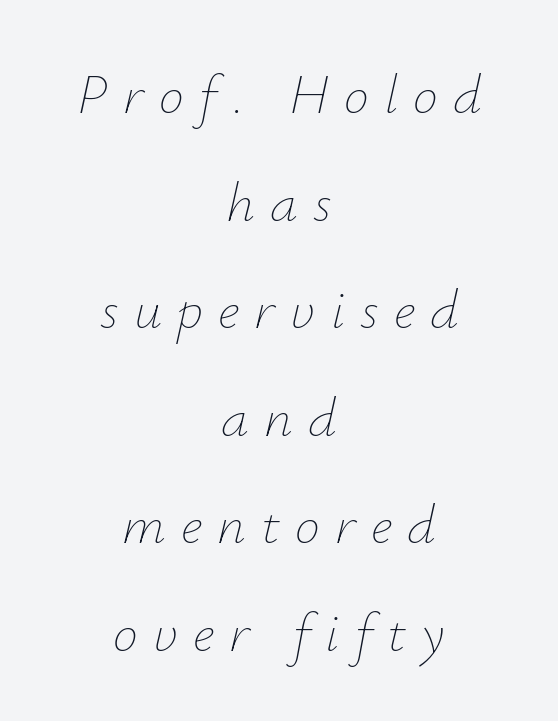
{"italic": "yes", "lean": "right", "slant_degrees": 12, "bold": "no", "weight": "thin", "width": "normal", "stroke_contrast": "low", "x_height": "small", "monospaced": "no", "underline": "no", "align": "center", "line_spacing": "loose", "line_spacing_ratio": 1.92, "letter_spacing": "wide", "letter_spacing_em": 0.27, "glyph_px": 56}
